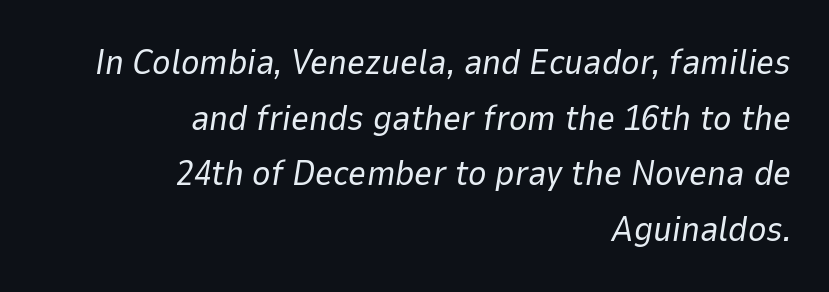
The image shows 35 px regular-weight type, italic (leaning right); set right-aligned, normal line spacing (1.59x), normal letter spacing, not underlined; low stroke contrast and a medium x-height.
